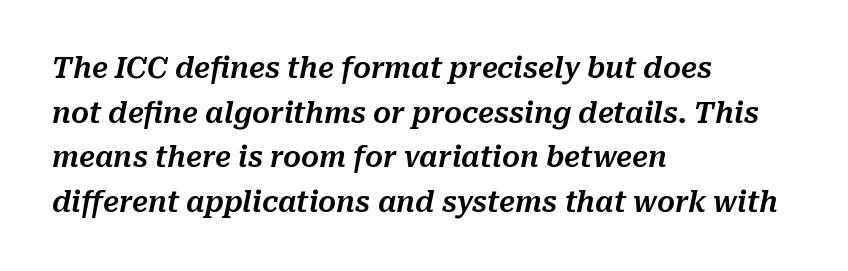
The image shows 28 px text type, italic (leaning right); set left-aligned, normal line spacing (1.59x), normal letter spacing, not underlined; medium stroke contrast and a medium x-height.
